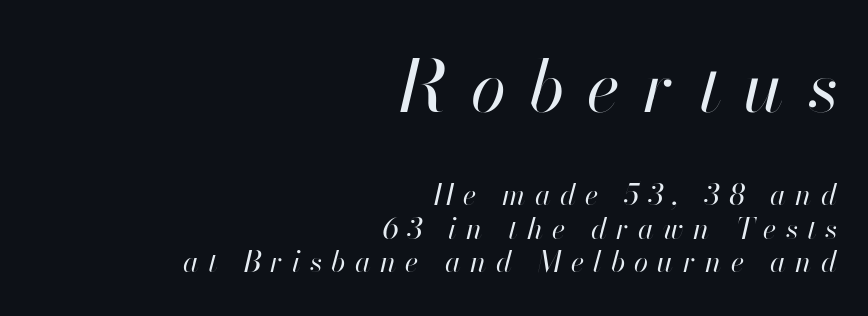
Is the lower block the larger one? No — the upper block carries the bigger type. You could not count columns in this text — the font is proportionally spaced. This sample is right-justified, so line beginnings fall wherever the words allow. Heft: none added — not bold.
